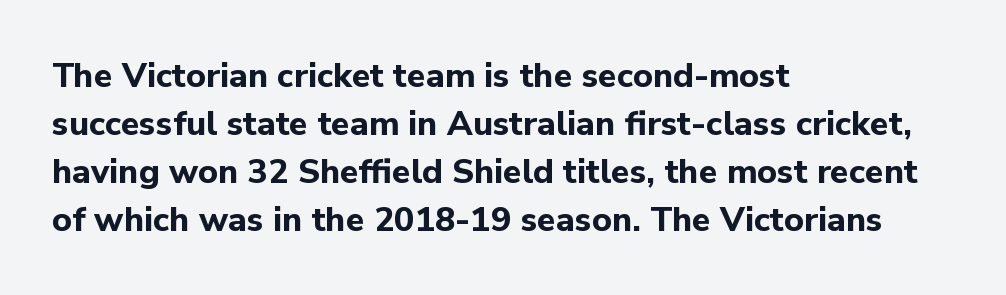
Q: Is the text bold? A: Yes.
Q: Is the text italic (slanted)? A: No, it is upright.
Q: Is the typeface a serif or a sans-serif typeface? A: Sans-serif.
Q: Is the text underlined? A: No.
Q: How is the paragraph aligned? A: Left-aligned.
Q: Is the spacing between letters normal or unusually wide? A: Normal.
Q: Is the spacing between lines tight, normal or loose? A: Normal.
Q: Width (condensed, normal, or wide)? A: Normal.
Q: Stroke contrast? A: Low.
Q: x-height? A: Medium.
Q: Monospaced? A: No.
